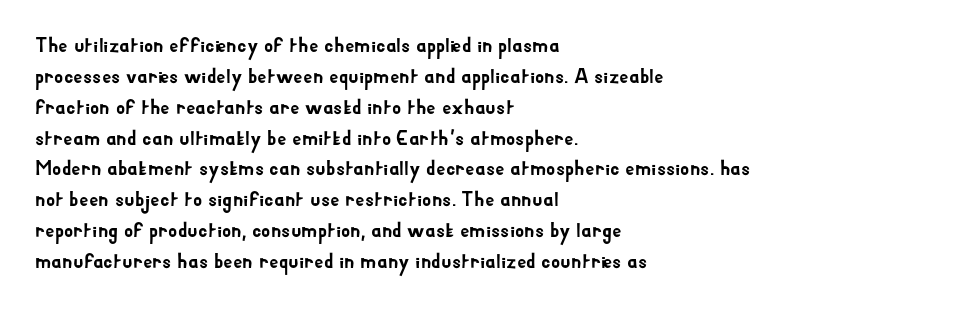
{"italic": "no", "underline": "no", "align": "left", "line_spacing": "normal", "line_spacing_ratio": 1.47, "letter_spacing": "normal", "letter_spacing_em": 0.0, "glyph_px": 21}
